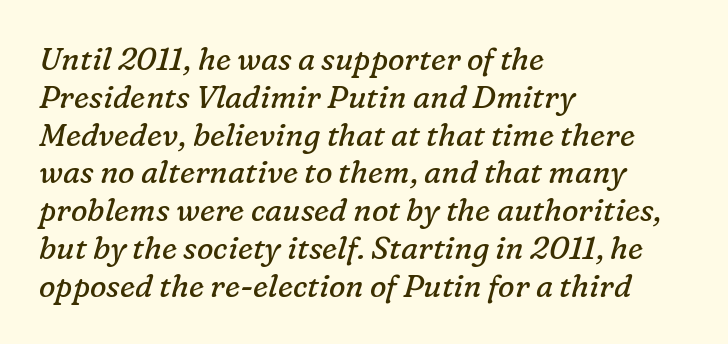
Q: Is the text bold? A: No.
Q: Is the text italic (slanted)? A: Yes, it leans right by about 16 degrees.
Q: Is the typeface a serif or a sans-serif typeface? A: Serif.
Q: Is the text underlined? A: No.
Q: How is the paragraph aligned? A: Left-aligned.
Q: Is the spacing between letters normal or unusually wide? A: Normal.
Q: Width (condensed, normal, or wide)? A: Normal.
Q: Stroke contrast? A: Low.
Q: x-height? A: Medium.
Q: Monospaced? A: No.
